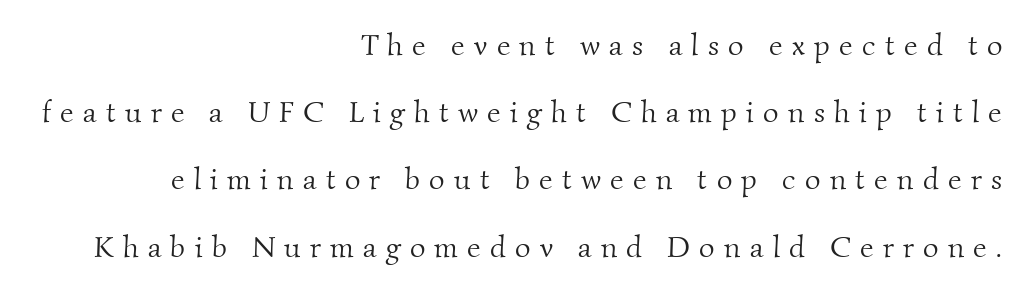
{"serif": "yes", "bold": "no", "weight": "light", "width": "normal", "stroke_contrast": "medium", "x_height": "small", "monospaced": "no", "underline": "no", "align": "right", "line_spacing": "loose", "line_spacing_ratio": 2.24, "letter_spacing": "wide", "letter_spacing_em": 0.31, "glyph_px": 30}
